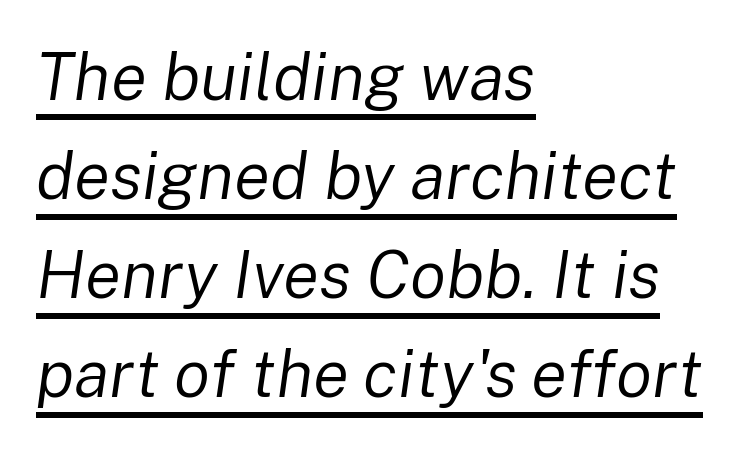
Q: Is the text bold? A: No.
Q: Is the text italic (slanted)? A: Yes, it leans right by about 8 degrees.
Q: Is the text underlined? A: Yes.
Q: How is the paragraph aligned? A: Left-aligned.
Q: Is the spacing between letters normal or unusually wide? A: Normal.
Q: Is the spacing between lines tight, normal or loose? A: Normal.
Q: Width (condensed, normal, or wide)? A: Normal.
Q: Stroke contrast? A: Low.
Q: x-height? A: Medium.
Q: Monospaced? A: No.
